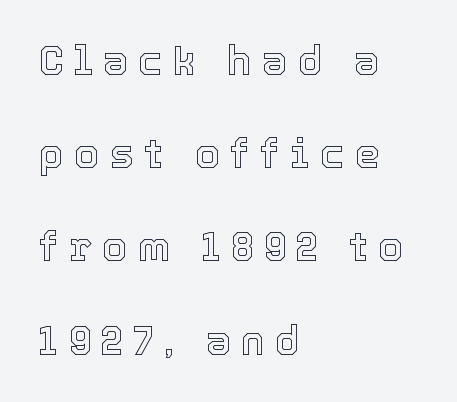
The rag falls on the right side of this text block. One glance says open: line gaps are wider than usual. No word sits above an underline. Every stem runs plumb, perpendicular to the baseline.
